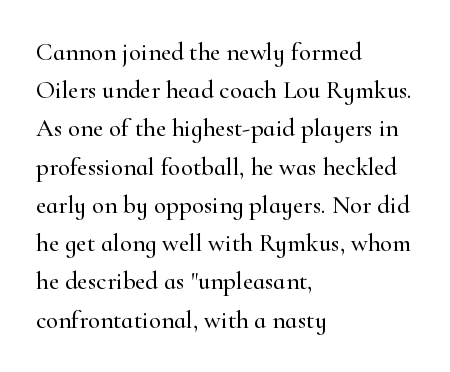
{"italic": "no", "underline": "no", "align": "left", "line_spacing": "normal", "line_spacing_ratio": 1.53, "letter_spacing": "normal", "letter_spacing_em": 0.0, "glyph_px": 25}
